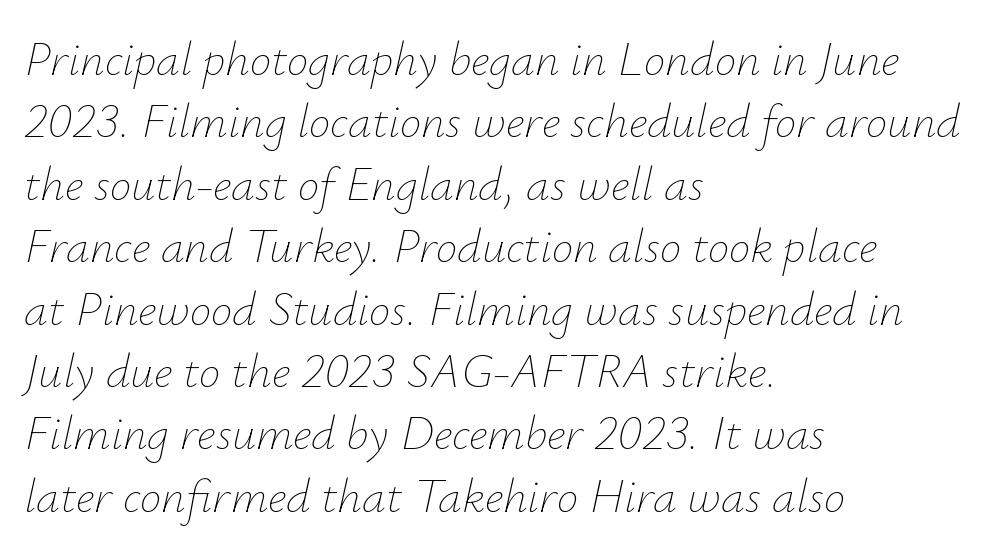
This is not heavy type; no bold has been used. Quick note: interline space is typical. When letters slant like this, we call the style italic. Varying glyph widths throughout — classic text-font behaviour.
